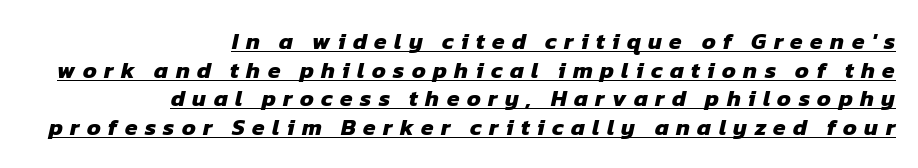
Q: Is the text bold? A: Yes.
Q: Is the text underlined? A: Yes.
Q: How is the paragraph aligned? A: Right-aligned.
Q: Is the spacing between letters normal or unusually wide? A: Unusually wide.
